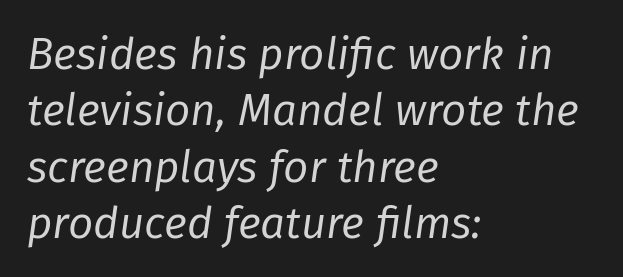
Q: Is the text bold? A: No.
Q: Is the text italic (slanted)? A: Yes, it leans right by about 8 degrees.
Q: Is the text underlined? A: No.
Q: How is the paragraph aligned? A: Left-aligned.
Q: Is the spacing between letters normal or unusually wide? A: Normal.
Q: Is the spacing between lines tight, normal or loose? A: Normal.
Q: Width (condensed, normal, or wide)? A: Normal.
Q: Stroke contrast? A: Low.
Q: x-height? A: Medium.
Q: Monospaced? A: No.
